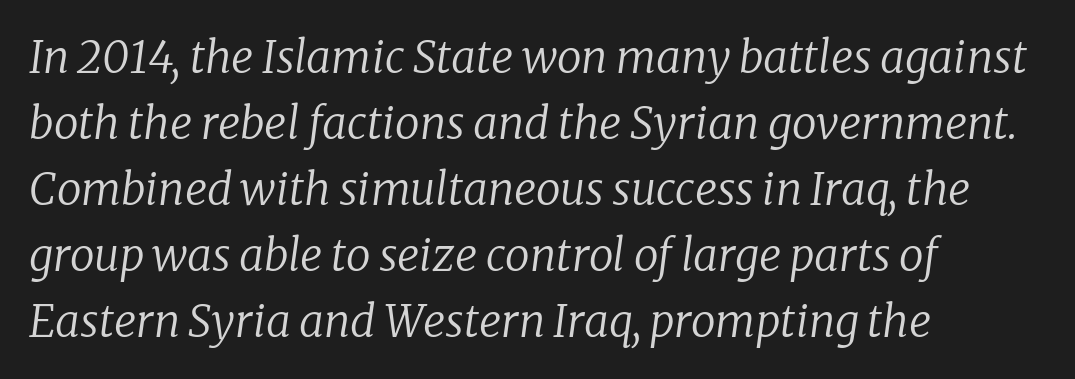
{"serif": "yes", "italic": "yes", "lean": "right", "slant_degrees": 8, "bold": "no", "weight": "regular", "width": "normal", "stroke_contrast": "low", "x_height": "medium", "monospaced": "no", "underline": "no", "align": "left", "line_spacing": "normal", "line_spacing_ratio": 1.5, "letter_spacing": "normal", "letter_spacing_em": 0.0, "glyph_px": 44}
